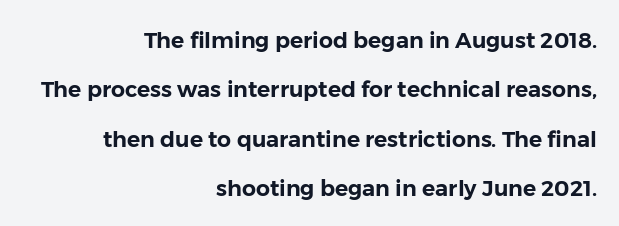
This sample is right-justified, so line beginnings fall wherever the words allow. Observe the ordinary spacing: letters are neighbours, not strangers. The passage shown is not underscored anywhere. A typesetter would call this leading open, well beyond the default.
